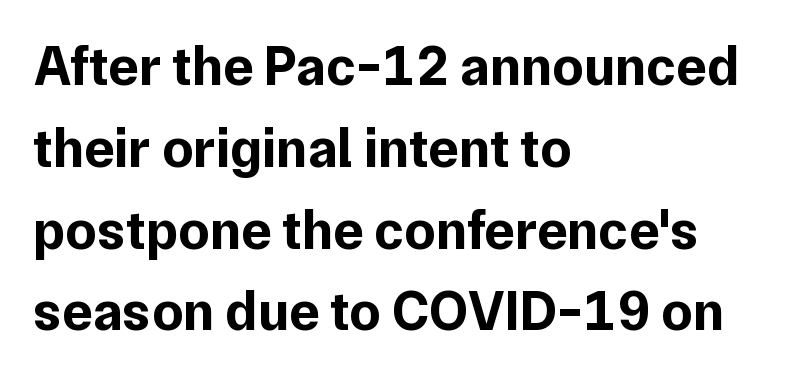
Q: Is the text bold? A: Yes.
Q: Is the text italic (slanted)? A: No, it is upright.
Q: Is the typeface a serif or a sans-serif typeface? A: Sans-serif.
Q: Is the text underlined? A: No.
Q: How is the paragraph aligned? A: Left-aligned.
Q: Is the spacing between letters normal or unusually wide? A: Normal.
Q: Is the spacing between lines tight, normal or loose? A: Normal.
Q: Width (condensed, normal, or wide)? A: Normal.
Q: Stroke contrast? A: Low.
Q: x-height? A: Medium.
Q: Monospaced? A: No.
